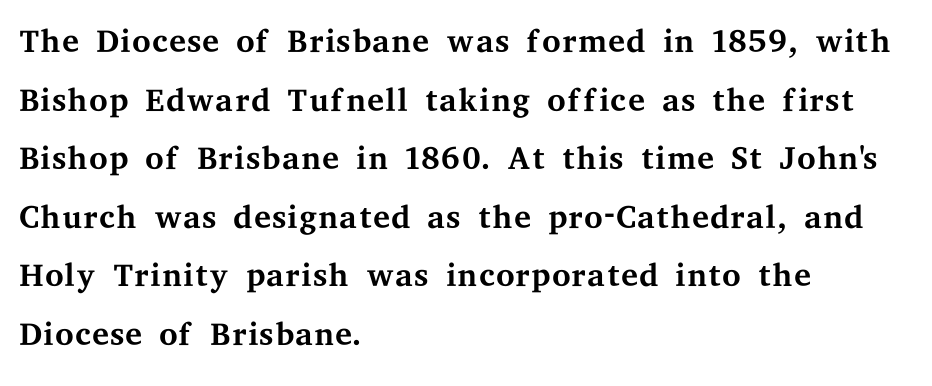
Q: Is the text bold? A: No.
Q: Is the text italic (slanted)? A: No, it is upright.
Q: Is the typeface a serif or a sans-serif typeface? A: Serif.
Q: Is the text underlined? A: No.
Q: How is the paragraph aligned? A: Left-aligned.
Q: Is the spacing between letters normal or unusually wide? A: Normal.
Q: Width (condensed, normal, or wide)? A: Wide.
Q: Stroke contrast? A: Medium.
Q: x-height? A: Medium.
Q: Monospaced? A: No.
